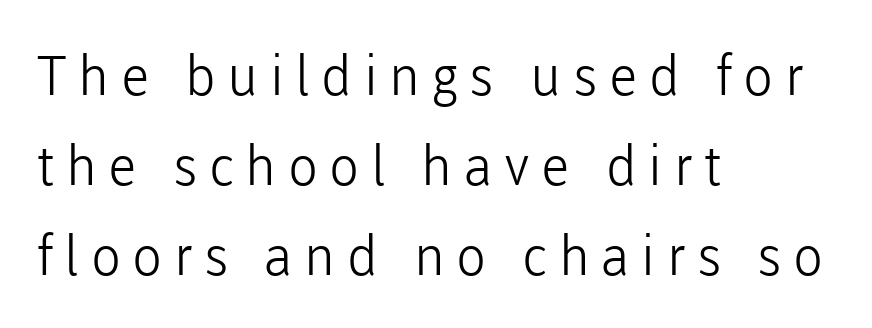
Each stroke keeps to a modest, everyday thickness or less. You can tell it's not italic because the verticals are truly vertical. Vertical spacing — default. Alignment: flush left.
